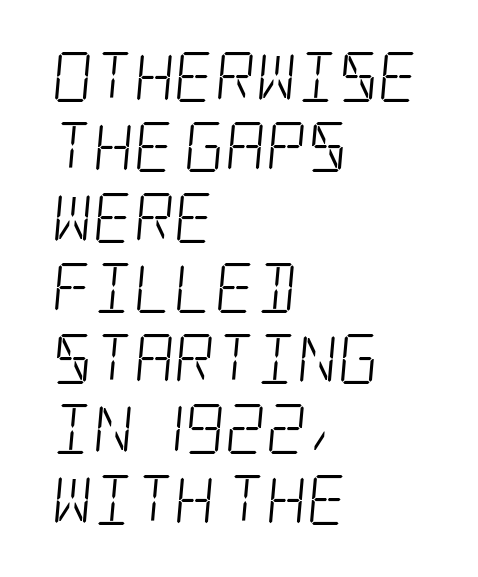
The glyphs in this specimen are seriffed. Honestly, there is no underline to notice here at all. The type is set solid horizontally, with unmodified tracking. Honestly, the row spacing looks completely unremarkable. Where is the straight margin? On the left.
